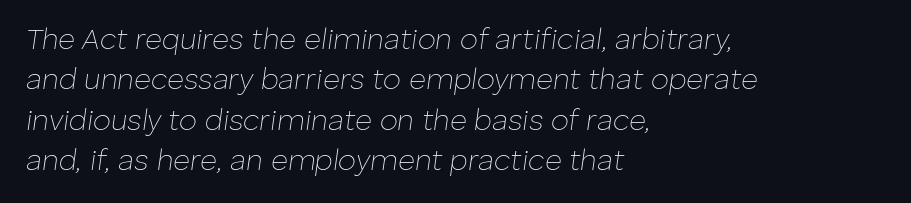
Q: Is the text bold? A: No.
Q: Is the text italic (slanted)? A: Yes, it leans right by about 8 degrees.
Q: Is the text underlined? A: No.
Q: How is the paragraph aligned? A: Left-aligned.
Q: Is the spacing between letters normal or unusually wide? A: Normal.
Q: Is the spacing between lines tight, normal or loose? A: Normal.
Q: Width (condensed, normal, or wide)? A: Normal.
Q: Stroke contrast? A: Low.
Q: x-height? A: Medium.
Q: Monospaced? A: No.
